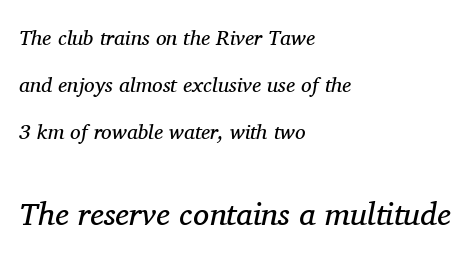
{"serif": "yes", "italic": "yes", "lean": "right", "slant_degrees": 11, "bold": "no", "weight": "regular", "width": "normal", "stroke_contrast": "medium", "x_height": "medium", "monospaced": "no", "underline": "no", "align": "left", "line_spacing": "loose", "line_spacing_ratio": 2.25, "letter_spacing": "normal", "letter_spacing_em": 0.0, "larger_block": "second", "size_ratio": 1.52, "glyph_px": 32}
